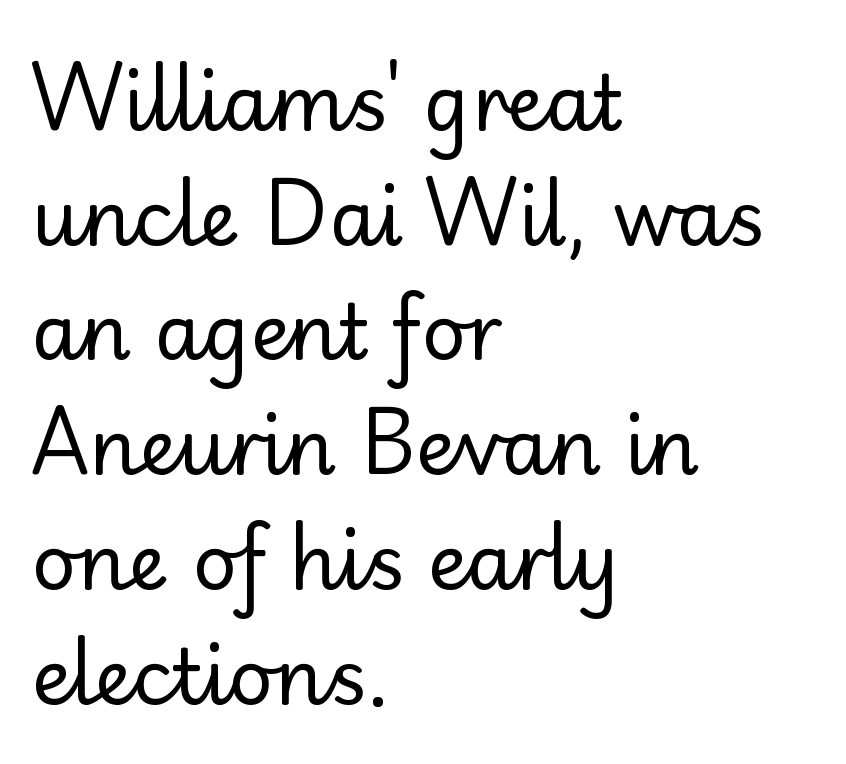
The image shows 77 px regular-weight sans-serif type, upright; set left-aligned, normal line spacing (1.49x), normal letter spacing, not underlined; low stroke contrast and a small x-height.
